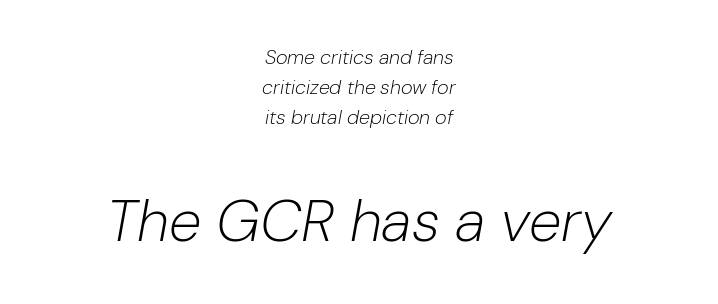
The line texture is even and compact thanks to regular tracking. This sample has the flowing, uneven cadence of proportional lettering. The letters look calm and open, with moderate or lighter stems. Check the space under the baseline: it is left empty.
